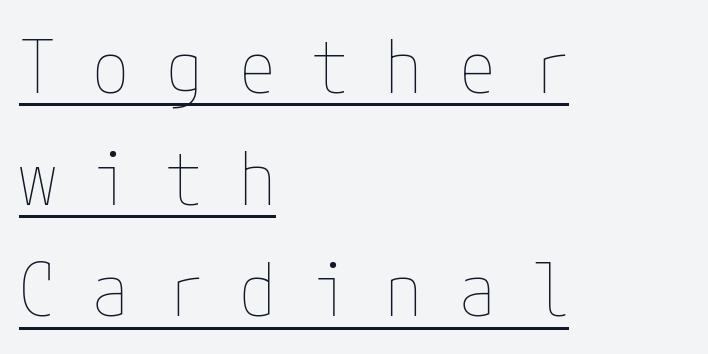
{"italic": "no", "bold": "no", "weight": "thin", "width": "condensed", "stroke_contrast": "low", "x_height": "medium", "underline": "yes", "align": "left", "line_spacing": "normal", "line_spacing_ratio": 1.51, "letter_spacing": "wide", "letter_spacing_em": 0.49, "glyph_px": 74}
